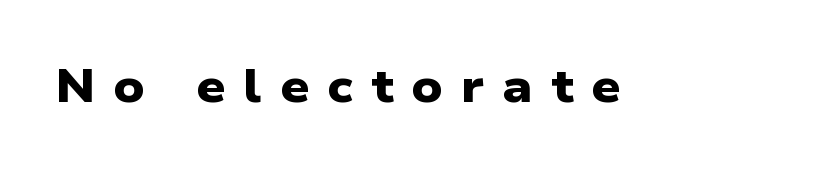
{"serif": "no", "bold": "yes", "weight": "heavy", "width": "wide", "stroke_contrast": "low", "x_height": "medium", "monospaced": "no", "underline": "no", "letter_spacing": "wide", "letter_spacing_em": 0.39, "glyph_px": 46}
